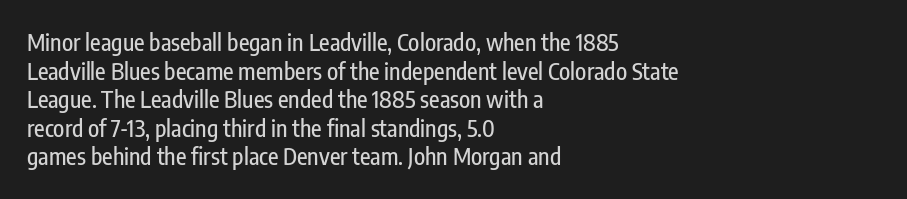
The image shows 23 px text type, upright; set left-aligned, line spacing 1.24x, normal letter spacing, not underlined.
